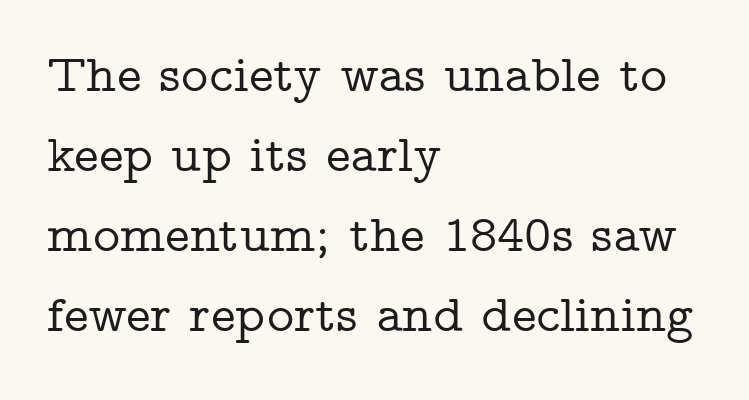
The image shows 52 px wide serif type, upright; set left-aligned, normal line spacing (1.54x), normal letter spacing, not underlined; low stroke contrast and a medium x-height.
